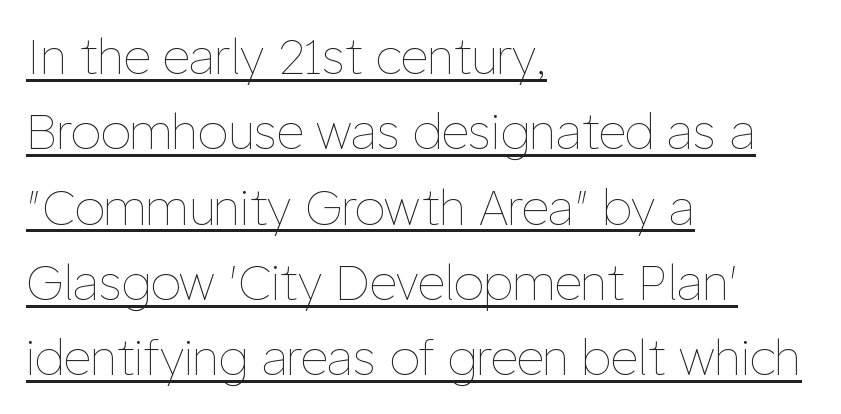
The image shows 48 px thin type, upright; set left-aligned, normal line spacing (1.57x), normal letter spacing, underlined; low stroke contrast and a medium x-height.
